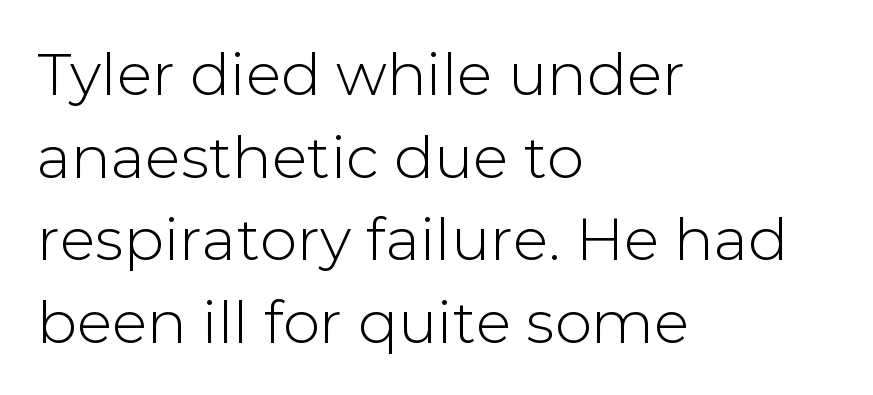
The image shows 59 px sans-serif type, upright; set left-aligned, normal line spacing (1.4x), normal letter spacing, not underlined; low stroke contrast and a medium x-height.
